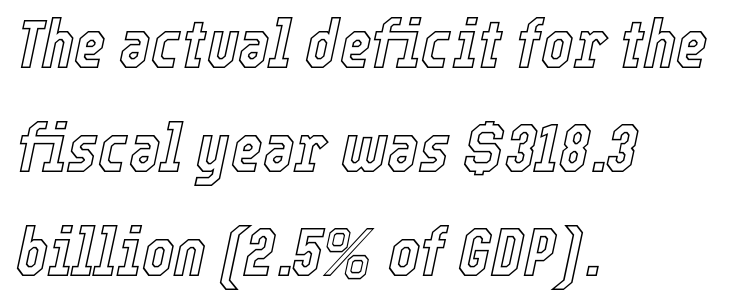
{"italic": "yes", "lean": "right", "slant_degrees": 12, "width": "condensed", "x_height": "medium", "monospaced": "no", "underline": "no", "align": "left", "line_spacing": "normal", "line_spacing_ratio": 1.53, "letter_spacing": "normal", "letter_spacing_em": 0.0, "glyph_px": 68}
